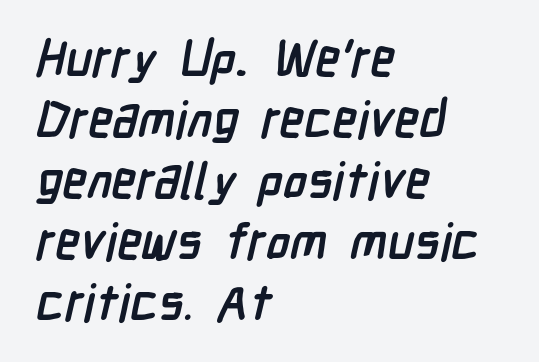
Q: Is the text bold? A: Yes.
Q: Is the typeface a serif or a sans-serif typeface? A: Sans-serif.
Q: Is the text underlined? A: No.
Q: How is the paragraph aligned? A: Left-aligned.
Q: Is the spacing between letters normal or unusually wide? A: Normal.
Q: Width (condensed, normal, or wide)? A: Condensed.
Q: Stroke contrast? A: Low.
Q: x-height? A: Medium.
Q: Monospaced? A: No.
